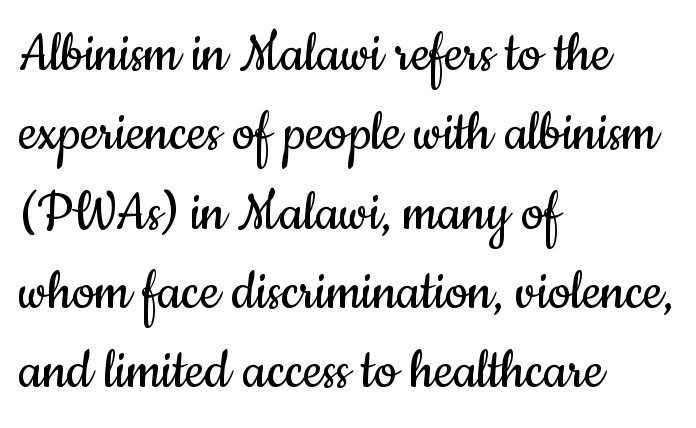
All the whitespace from short lines collects on the right. The rendering keeps characters at their native spacing. Note the varied advance widths — an 'i' is clearly narrower than an 'm'. No extra ink here — the face is not bold. This rendering employs a face without finishing strokes, i.e., a sans-serif.
